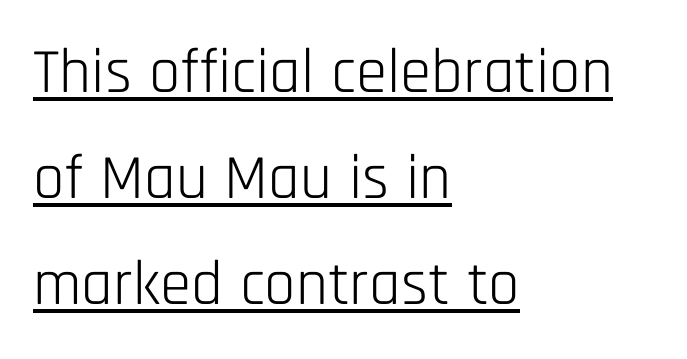
{"serif": "no", "italic": "no", "bold": "no", "weight": "light", "width": "condensed", "stroke_contrast": "low", "x_height": "large", "monospaced": "no", "underline": "yes", "align": "left", "line_spacing": "normal", "line_spacing_ratio": 1.68, "letter_spacing": "normal", "letter_spacing_em": 0.0, "glyph_px": 63}
